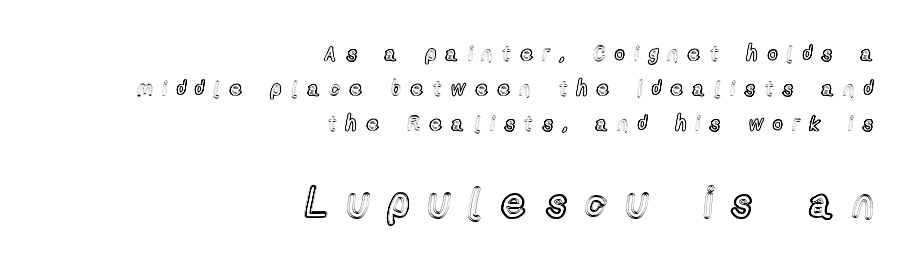
{"width": "condensed", "x_height": "medium", "monospaced": "no", "underline": "no", "align": "right", "line_spacing": "normal", "line_spacing_ratio": 1.67, "letter_spacing": "wide", "letter_spacing_em": 0.47, "larger_block": "second", "size_ratio": 2.0, "glyph_px": 42}
